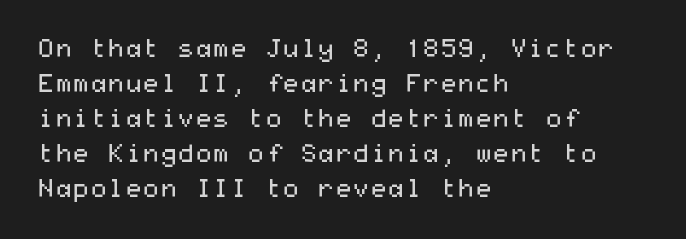
{"italic": "no", "bold": "no", "underline": "no", "align": "left", "line_spacing": "normal", "line_spacing_ratio": 1.4, "letter_spacing": "normal", "letter_spacing_em": 0.0, "glyph_px": 25}
